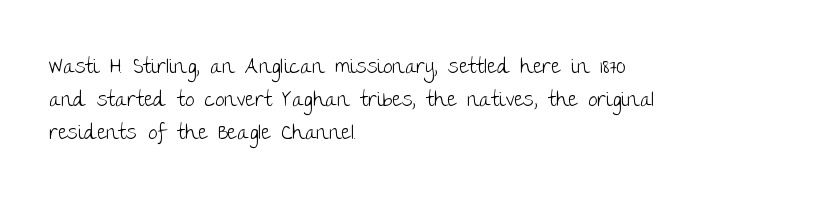
The image shows 21 px text type, upright; set left-aligned, normal line spacing (1.57x), normal letter spacing, not underlined.
